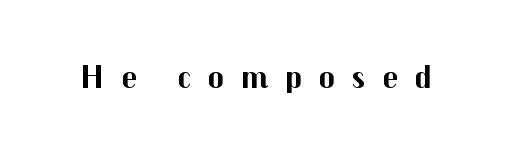
The typography opts for an upright posture over an oblique one. Do the characters align in a grid? No, the font is proportional. This is heavy type, rendered in bold. The words here are not underlined. Compared with typical body copy, the letter spacing here is much looser. This sample uses a sans-serif face.
